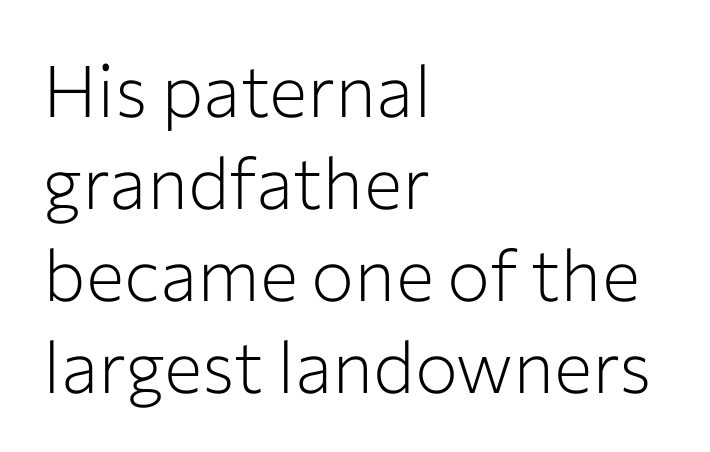
Characters follow at the spacing the type designer built in. If you drew a ruler down the left edge, every line would touch it. Here the designer chose a conventional face with non-uniform glyph widths. This is not heavy type; no bold has been used.
